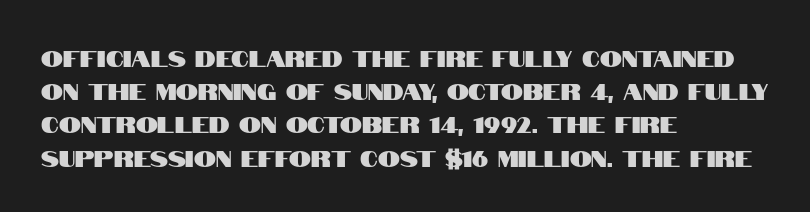
{"italic": "no", "underline": "no", "align": "left", "line_spacing": "normal", "line_spacing_ratio": 1.51, "letter_spacing": "normal", "letter_spacing_em": 0.0, "glyph_px": 22}
